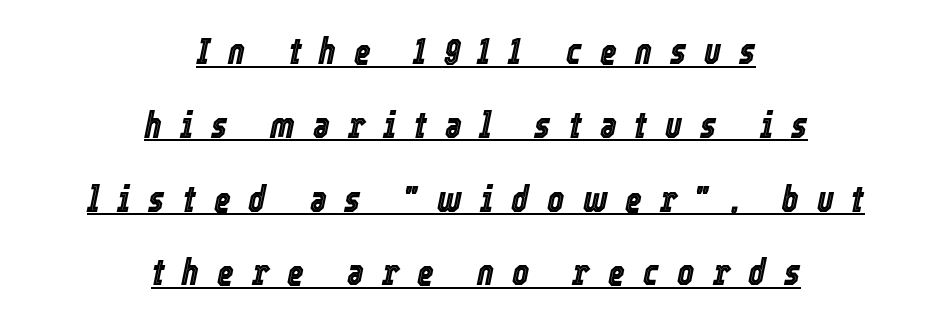
The image shows 36 px condensed type, italic (leaning right); set centered, loose line spacing (2.05x), unusually wide letter spacing (+0.5 em), underlined; a medium x-height.
